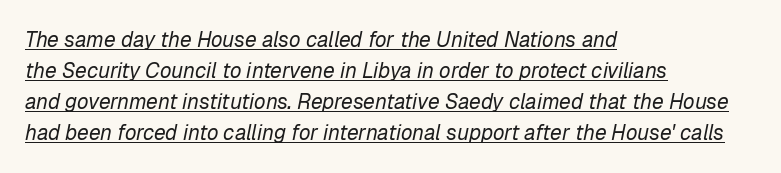
The image shows 21 px text type, italic (leaning right); set left-aligned, normal line spacing (1.48x), normal letter spacing, underlined.
